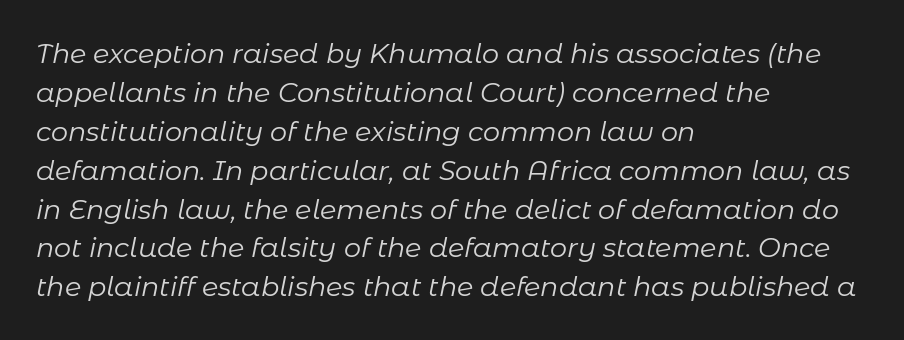
The image shows 27 px text type, italic (leaning right); set left-aligned, normal line spacing (1.44x), normal letter spacing, not underlined.
